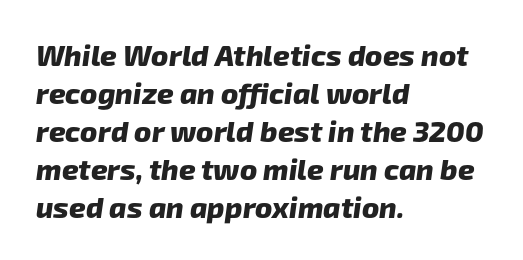
{"serif": "no", "bold": "yes", "weight": "heavy", "width": "normal", "stroke_contrast": "low", "x_height": "medium", "monospaced": "no", "underline": "no", "align": "left", "line_spacing": "normal", "line_spacing_ratio": 1.31, "letter_spacing": "normal", "letter_spacing_em": 0.0, "glyph_px": 29}
